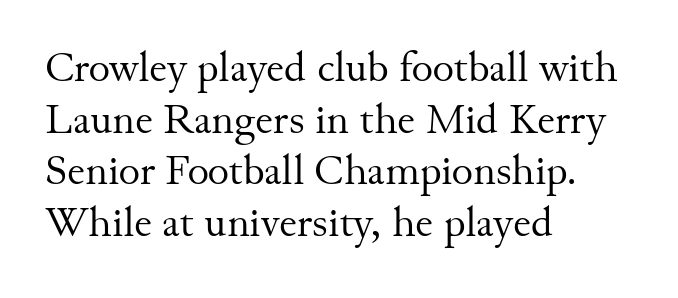
The image shows 41 px regular-weight serif type, upright; set left-aligned, normal line spacing (1.26x), normal letter spacing, not underlined; medium stroke contrast and a small x-height.
